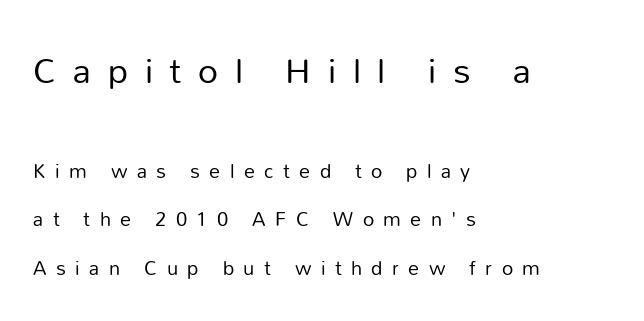
The image shows 39 px regular-weight sans-serif type, upright; set left-aligned, loose line spacing (2.2x), unusually wide letter spacing (+0.43 em), not underlined; the first (top) block is 1.77x larger; low stroke contrast and a medium x-height.
